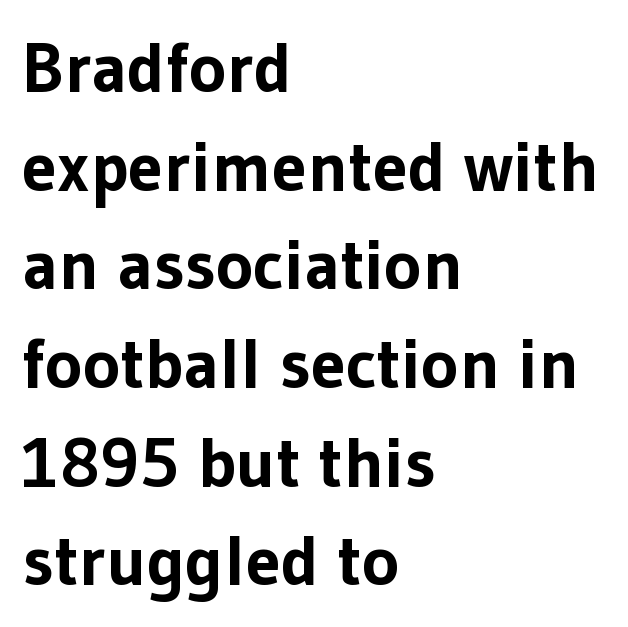
{"serif": "no", "italic": "no", "bold": "yes", "weight": "bold", "width": "normal", "stroke_contrast": "low", "x_height": "medium", "monospaced": "no", "underline": "no", "align": "left", "line_spacing": "normal", "line_spacing_ratio": 1.39, "letter_spacing": "normal", "letter_spacing_em": 0.0, "glyph_px": 71}
